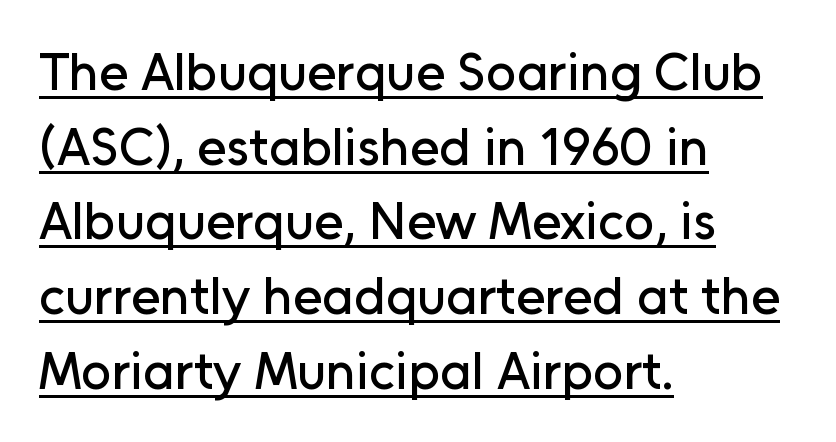
{"serif": "no", "italic": "no", "width": "normal", "stroke_contrast": "low", "x_height": "medium", "monospaced": "no", "underline": "yes", "align": "left", "line_spacing": "normal", "line_spacing_ratio": 1.41, "letter_spacing": "normal", "letter_spacing_em": 0.0, "glyph_px": 53}
